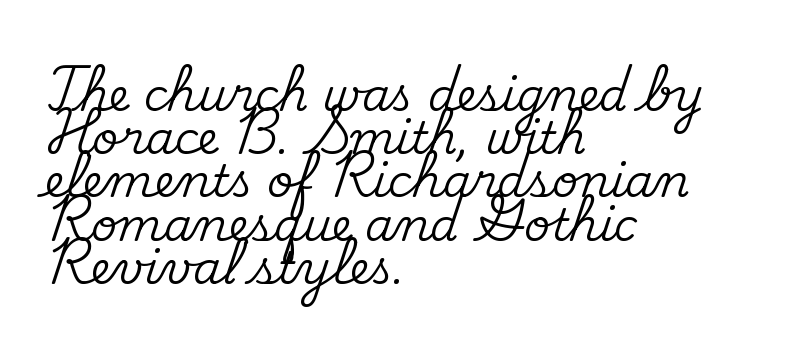
Q: Is the text italic (slanted)? A: Yes.
Q: Is the text underlined? A: No.
Q: How is the paragraph aligned? A: Left-aligned.
Q: Is the spacing between letters normal or unusually wide? A: Normal.
Q: Is the spacing between lines tight, normal or loose? A: Tight.
Q: Width (condensed, normal, or wide)? A: Normal.
Q: Stroke contrast? A: Medium.
Q: x-height? A: Small.
Q: Monospaced? A: No.
